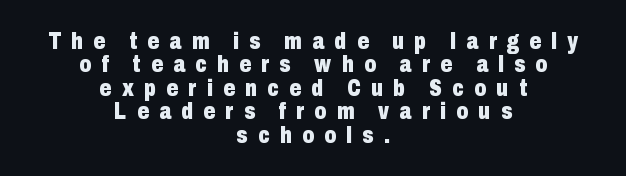
Q: Is the text bold? A: Yes.
Q: Is the text italic (slanted)? A: No, it is upright.
Q: Is the text underlined? A: No.
Q: How is the paragraph aligned? A: Centered.
Q: Is the spacing between letters normal or unusually wide? A: Unusually wide.
Q: Is the spacing between lines tight, normal or loose? A: Tight.
